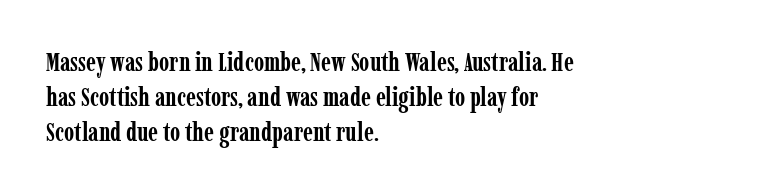
The image shows 26 px bold type, upright; set left-aligned, normal line spacing (1.34x), normal letter spacing, not underlined.
